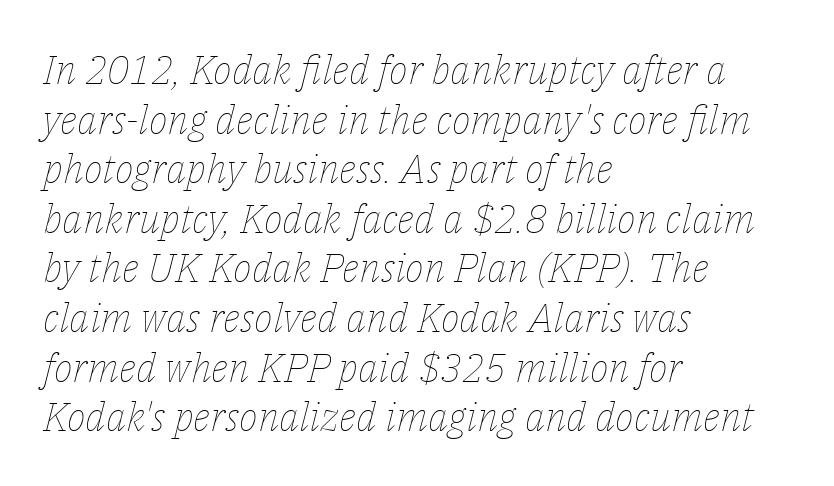
{"italic": "yes", "lean": "right", "slant_degrees": 14, "bold": "no", "weight": "thin", "width": "normal", "stroke_contrast": "low", "x_height": "medium", "monospaced": "no", "underline": "no", "align": "left", "line_spacing_ratio": 1.24, "letter_spacing": "normal", "letter_spacing_em": 0.0, "glyph_px": 40}
